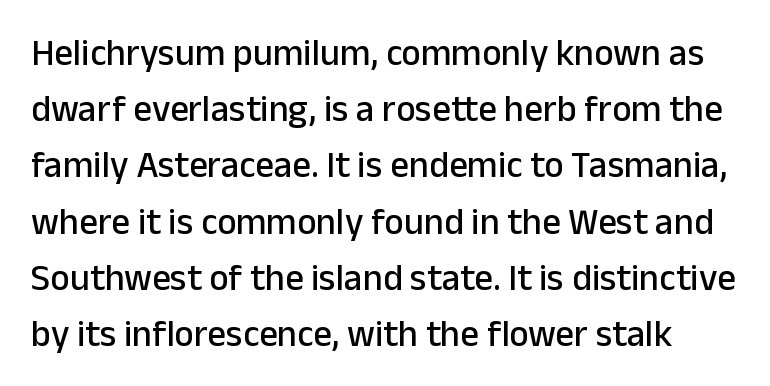
Varying glyph widths throughout — classic text-font behaviour. The lines sit at an ordinary, default distance from one another. The designer went with a sans here, leaving each stem footless. Designer's note — italics off, roman on. Is the letter spacing exaggerated? No — it looks like the ordinary default.
